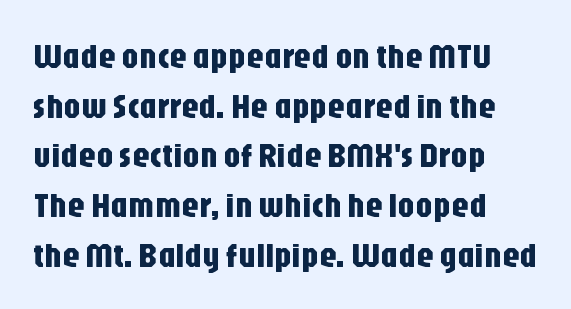
Honestly, the row spacing looks completely unremarkable. The ragged edge is on the right, which tells us the setting is flush left. A sans-serif font was chosen for this passage. Inter-character spacing is left at the font's built-in metrics. A roman cut, with each character standing at attention.
